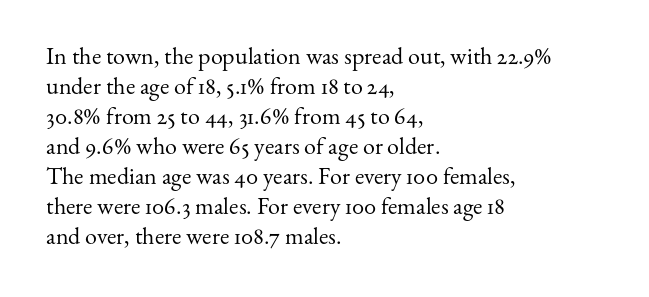
Q: Is the text bold? A: No.
Q: Is the text italic (slanted)? A: No, it is upright.
Q: Is the text underlined? A: No.
Q: How is the paragraph aligned? A: Left-aligned.
Q: Is the spacing between letters normal or unusually wide? A: Normal.
Q: Is the spacing between lines tight, normal or loose? A: Normal.
